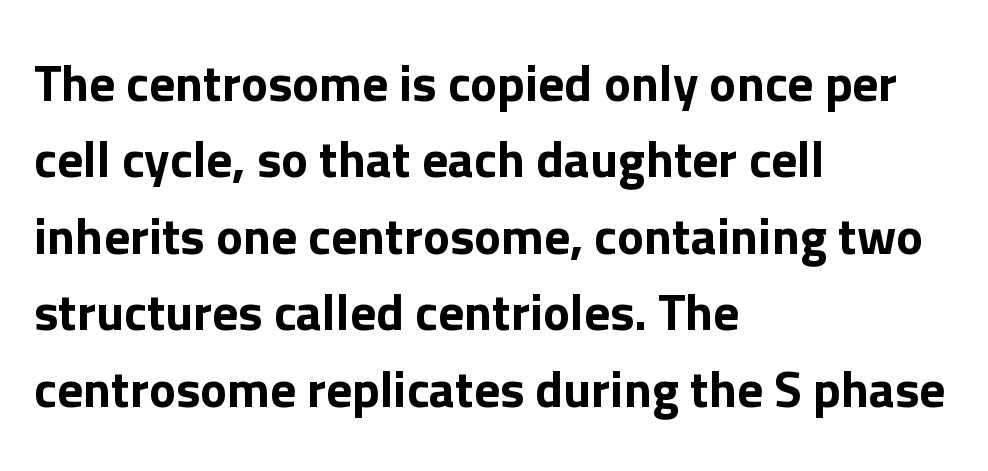
Line starts are locked; line ends wander. Vertically, the passage feels balanced, rows spaced as you'd expect. In terms of letterform style, serifs are entirely absent. These lines were composed using upright roman letters. Default kerning and tracking; the words read as compact shapes.
